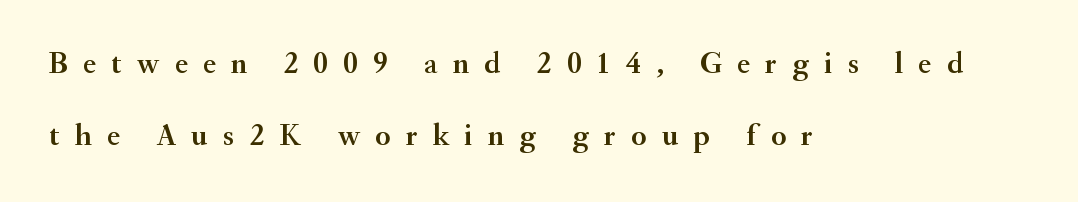
{"serif": "yes", "italic": "no", "width": "normal", "stroke_contrast": "medium", "x_height": "small", "monospaced": "no", "underline": "no", "align": "left", "line_spacing": "loose", "line_spacing_ratio": 2.32, "letter_spacing": "wide", "letter_spacing_em": 0.49, "glyph_px": 31}
